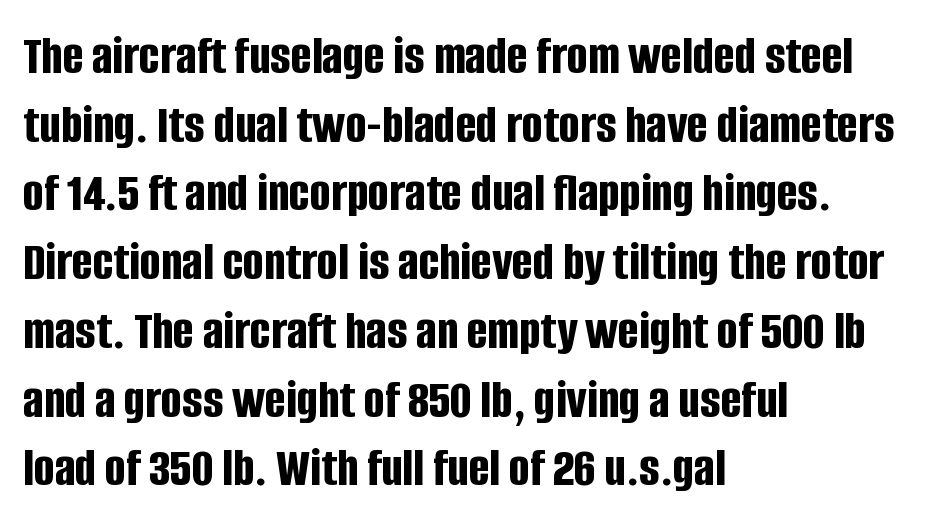
The image shows 55 px bold, condensed sans-serif type, upright; set left-aligned, normal line spacing (1.25x), normal letter spacing, not underlined; low stroke contrast and a large x-height.
